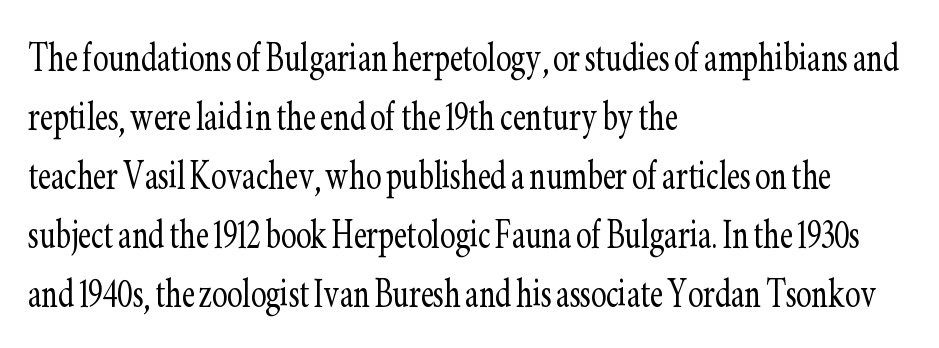
{"serif": "yes", "italic": "no", "bold": "no", "weight": "light", "width": "condensed", "stroke_contrast": "low", "x_height": "small", "monospaced": "no", "underline": "no", "align": "left", "line_spacing": "normal", "line_spacing_ratio": 1.28, "letter_spacing": "normal", "letter_spacing_em": 0.0, "glyph_px": 46}
